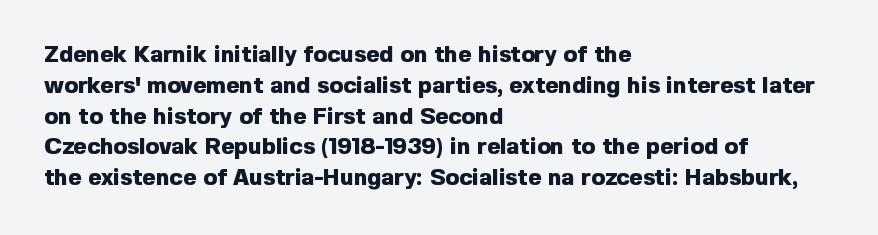
The image shows 23 px bold type, upright; set left-aligned, normal line spacing (1.34x), normal letter spacing, not underlined.
